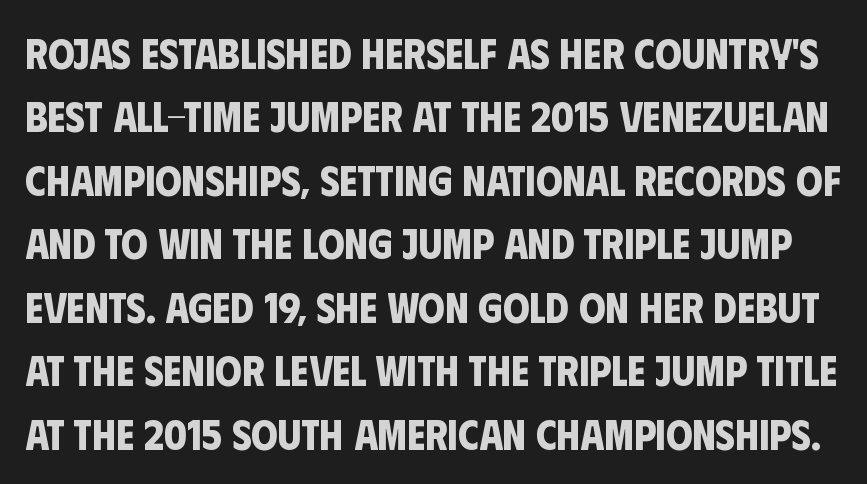
The image shows 42 px bold, condensed sans-serif type; set normal line spacing (1.51x), normal letter spacing, not underlined; low stroke contrast and a large x-height.
